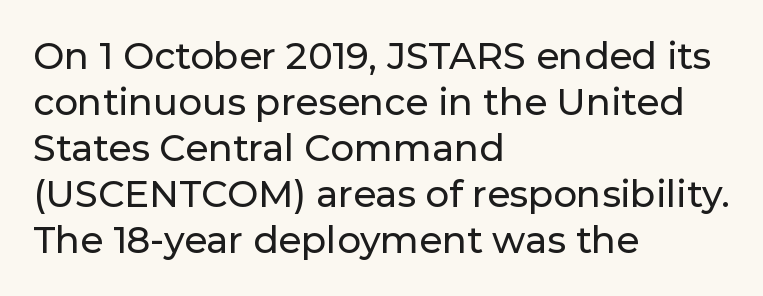
Q: Is the text italic (slanted)? A: No, it is upright.
Q: Is the typeface a serif or a sans-serif typeface? A: Sans-serif.
Q: Is the text underlined? A: No.
Q: How is the paragraph aligned? A: Left-aligned.
Q: Is the spacing between letters normal or unusually wide? A: Normal.
Q: Width (condensed, normal, or wide)? A: Normal.
Q: Stroke contrast? A: Low.
Q: x-height? A: Medium.
Q: Monospaced? A: No.
